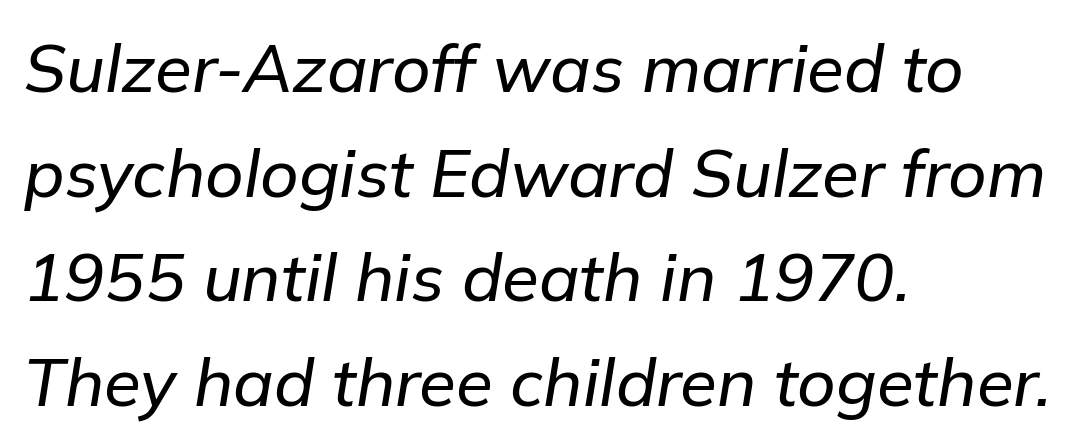
Q: Is the text italic (slanted)? A: Yes, it leans right by about 9 degrees.
Q: Is the text underlined? A: No.
Q: How is the paragraph aligned? A: Left-aligned.
Q: Is the spacing between letters normal or unusually wide? A: Normal.
Q: Is the spacing between lines tight, normal or loose? A: Normal.
Q: Width (condensed, normal, or wide)? A: Normal.
Q: Stroke contrast? A: Low.
Q: x-height? A: Medium.
Q: Monospaced? A: No.
